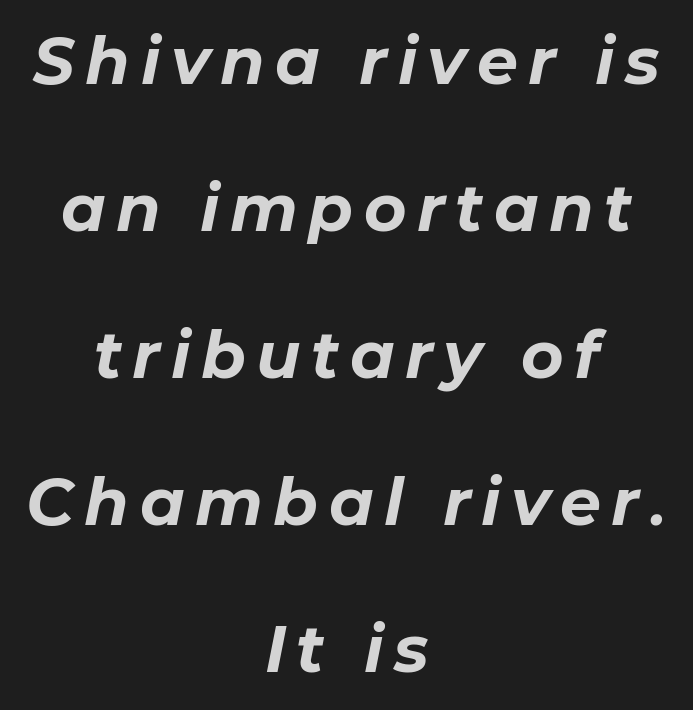
Honestly, there is no underline to notice here at all. Rows of type keep a wide berth in the vertical direction. Here the designer chose a conventional face with non-uniform glyph widths. Italic? Definitely — the glyphs are oblique. A dark, heavy texture on the line: the type is bold. Notice how the passage keeps no hard edge, just a central spine.
